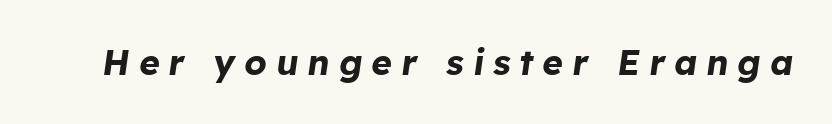
{"italic": "yes", "lean": "right", "slant_degrees": 8, "bold": "yes", "weight": "bold", "width": "normal", "stroke_contrast": "low", "x_height": "medium", "monospaced": "no", "underline": "no", "letter_spacing": "wide", "letter_spacing_em": 0.26, "glyph_px": 35}
